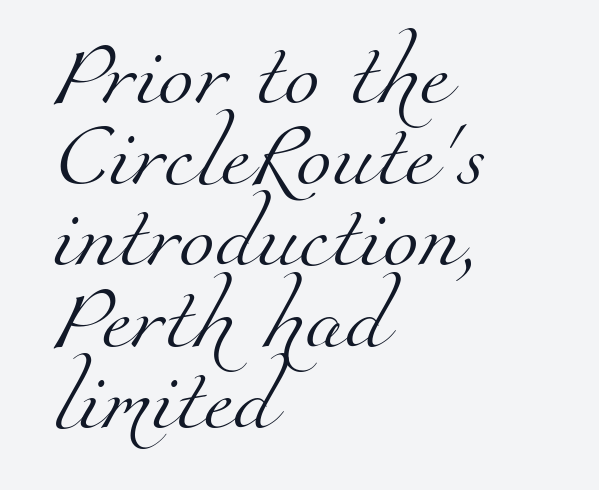
{"serif": "yes", "bold": "no", "weight": "light", "width": "normal", "stroke_contrast": "medium", "x_height": "small", "monospaced": "no", "underline": "no", "align": "left", "line_spacing": "normal", "line_spacing_ratio": 1.25, "letter_spacing": "normal", "letter_spacing_em": 0.0, "glyph_px": 65}
